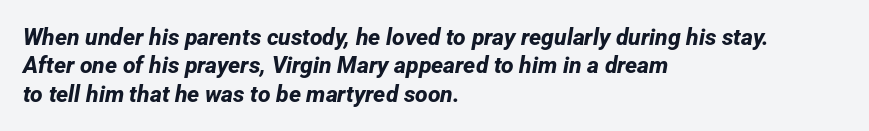
Words appear dense and cohesive because spacing is normal. A classic flush-left, rag-right setting is used for this passage. No word sits above an underline. The sample has been set heavy, in full bold.
